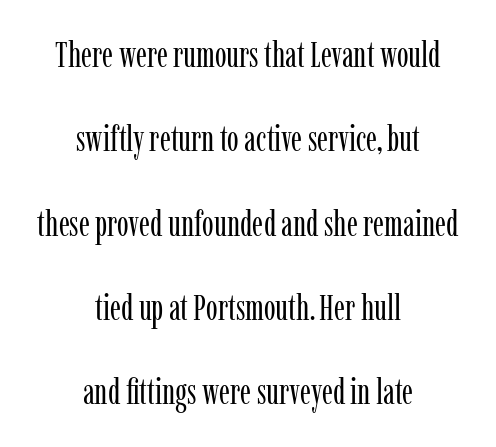
The image shows 35 px regular-weight, condensed serif type, upright; set centered, loose line spacing (2.41x), normal letter spacing, not underlined; low stroke contrast and a medium x-height.
